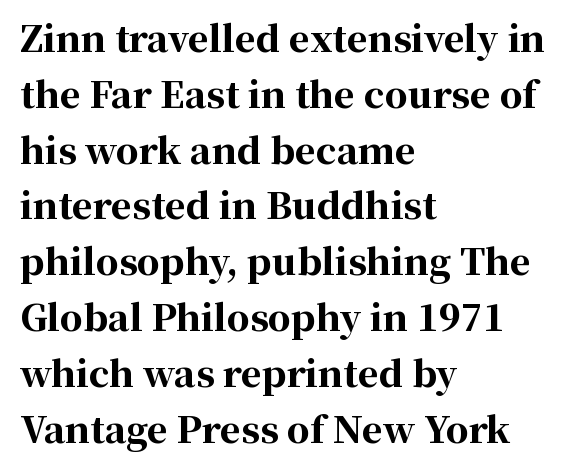
Q: Is the text bold? A: Yes.
Q: Is the text italic (slanted)? A: No, it is upright.
Q: Is the typeface a serif or a sans-serif typeface? A: Serif.
Q: Is the text underlined? A: No.
Q: How is the paragraph aligned? A: Left-aligned.
Q: Is the spacing between letters normal or unusually wide? A: Normal.
Q: Is the spacing between lines tight, normal or loose? A: Normal.
Q: Width (condensed, normal, or wide)? A: Normal.
Q: Stroke contrast? A: High.
Q: x-height? A: Medium.
Q: Monospaced? A: No.
